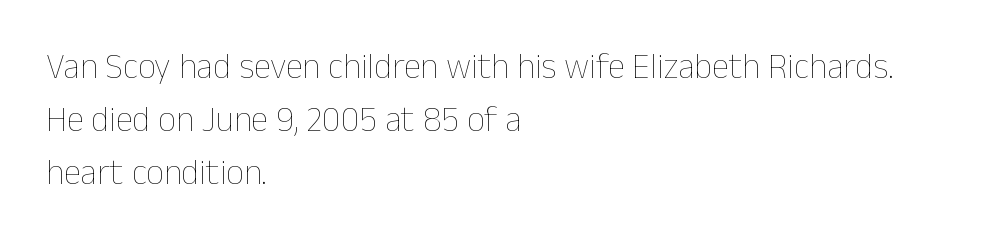
The image shows 35 px thin type, upright; set left-aligned, normal line spacing (1.52x), normal letter spacing, not underlined; low stroke contrast and a medium x-height.
